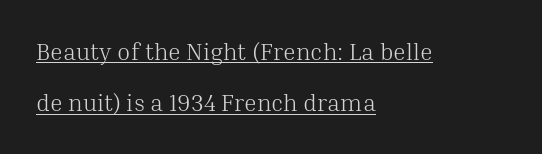
Stems here are at most as thick as an everyday book face. The face used here appears with an underline applied. This sample uses plain, unmodified letter spacing. This is the regular roman posture of the typeface. The lines are quadded left. Vertically, the passage feels expansive, rows floating well apart.
